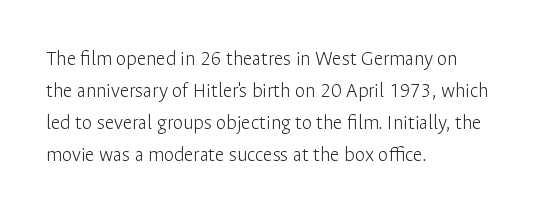
{"italic": "no", "bold": "no", "underline": "no", "align": "left", "line_spacing": "normal", "line_spacing_ratio": 1.53, "letter_spacing": "normal", "letter_spacing_em": 0.0, "glyph_px": 21}
